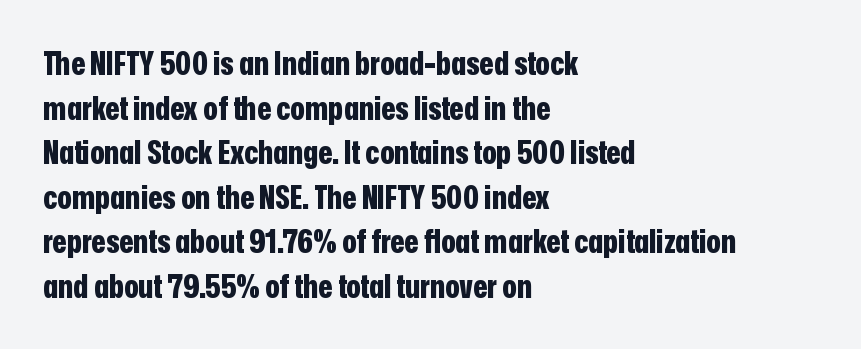
Proportional: the letters do not fall into vertical columns. Nobody touched the tracking dial on this one. Classification — sans serif. This block has exactly the height ordinary leading produces. Check the space under the baseline: it is left empty. Quick note: not italic, upright.
